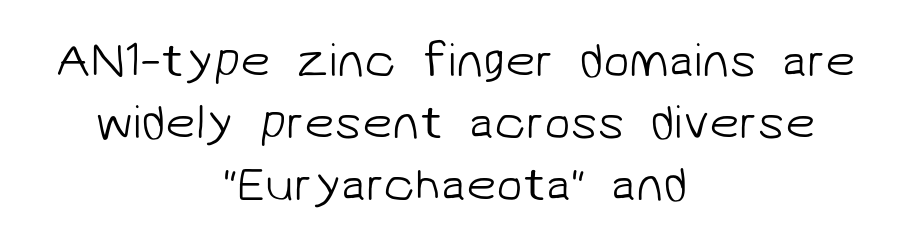
The image shows 48 px light sans-serif type; set centered, normal line spacing (1.29x), normal letter spacing, not underlined; low stroke contrast and a medium x-height.
